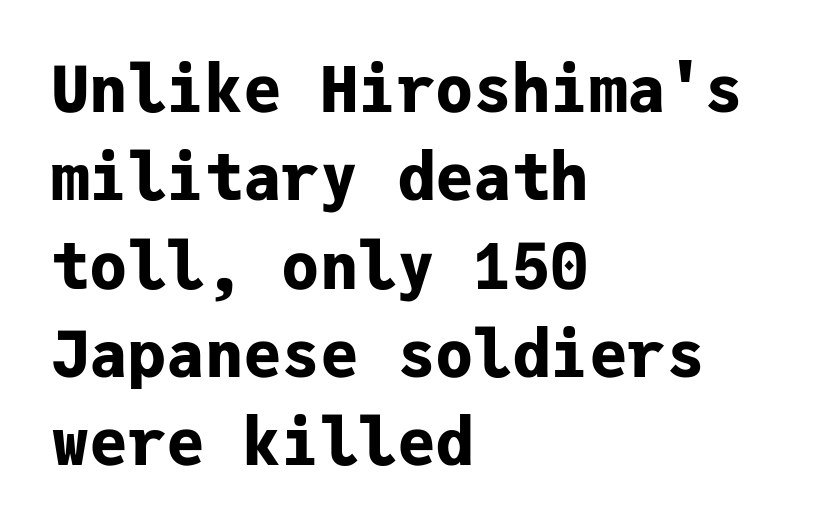
{"serif": "no", "italic": "no", "bold": "yes", "weight": "bold", "width": "normal", "stroke_contrast": "low", "x_height": "medium", "monospaced": "yes", "underline": "no", "align": "left", "line_spacing": "normal", "line_spacing_ratio": 1.38, "letter_spacing": "normal", "letter_spacing_em": 0.0, "glyph_px": 64}
